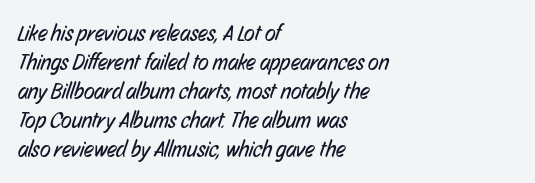
{"bold": "no", "underline": "no", "align": "left", "line_spacing": "normal", "line_spacing_ratio": 1.32, "letter_spacing": "normal", "letter_spacing_em": 0.0, "glyph_px": 22}
